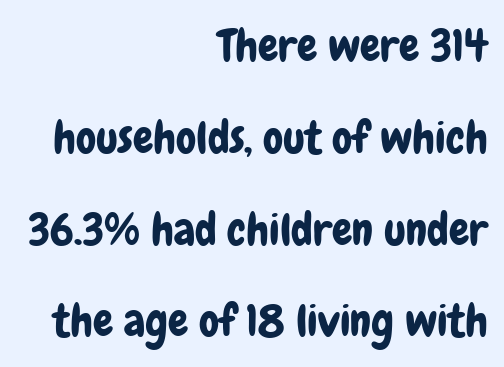
This is roman type, the default non-slanted kind. The tracking reads as untouched default to a designer's eye. The baseline area is clear. Do the characters align in a grid? No, the font is proportional. This rendering employs a face without finishing strokes, i.e., a sans-serif.
